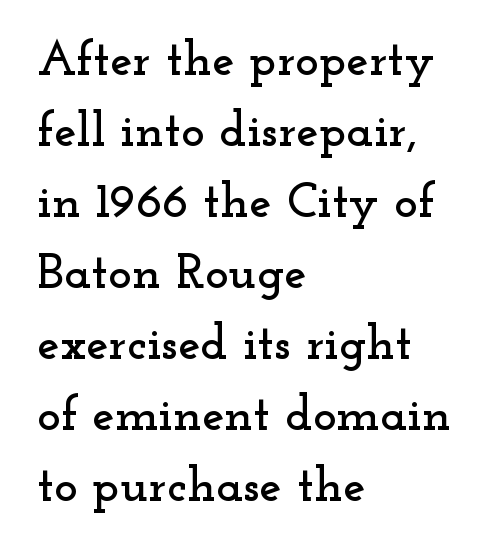
The image shows 50 px wide serif type, upright; set left-aligned, normal line spacing (1.42x), normal letter spacing, not underlined; low stroke contrast and a small x-height.
